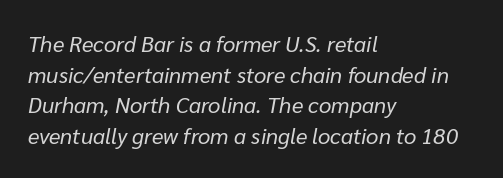
{"italic": "yes", "lean": "right", "slant_degrees": 10, "bold": "no", "underline": "no", "align": "left", "line_spacing": "normal", "line_spacing_ratio": 1.39, "letter_spacing": "normal", "letter_spacing_em": 0.0, "glyph_px": 22}
